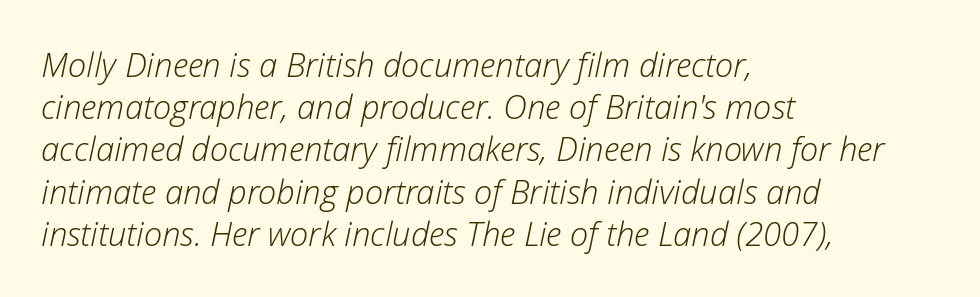
Short note: letters normally spaced. This sample keeps an unexceptional amount of space between lines. Underline: absent. Ink coverage per letter is moderate at most. Leftover space on each line is placed entirely after the last word. You could not count columns in this text — the font is proportionally spaced.
